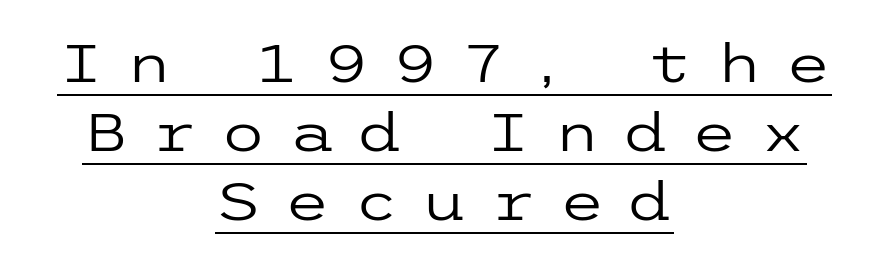
Is there much room between lines? A standard amount, neither cramped nor airy. Leftover space on each line is divided equally before and after the words. The specimen includes a rule beneath the text block's lines. Observe the wide spacing: letters keep a clear distance from each other.
